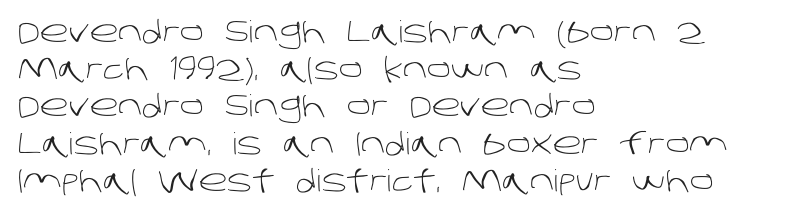
Q: Is the text bold? A: No.
Q: Is the typeface a serif or a sans-serif typeface? A: Sans-serif.
Q: Is the text underlined? A: No.
Q: How is the paragraph aligned? A: Left-aligned.
Q: Is the spacing between letters normal or unusually wide? A: Normal.
Q: Width (condensed, normal, or wide)? A: Normal.
Q: Stroke contrast? A: Low.
Q: x-height? A: Large.
Q: Monospaced? A: No.
